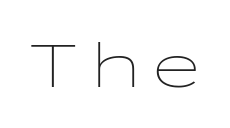
Q: Is the text bold? A: No.
Q: Is the text italic (slanted)? A: No, it is upright.
Q: Is the text underlined? A: No.
Q: Width (condensed, normal, or wide)? A: Wide.
Q: Stroke contrast? A: Low.
Q: x-height? A: Medium.
Q: Monospaced? A: Yes.
